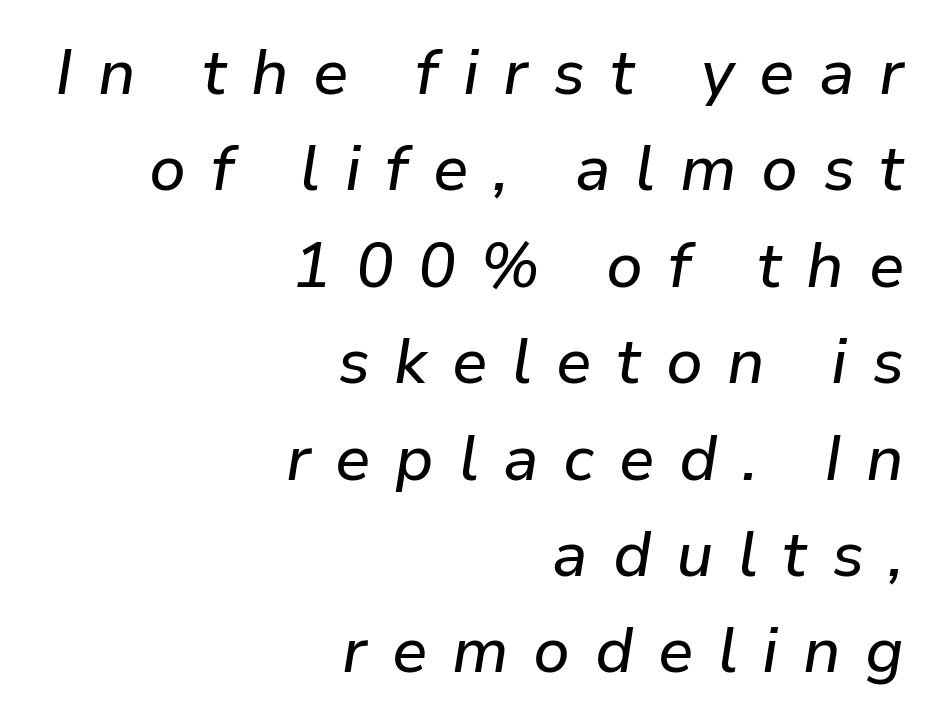
The rendering uses natural spacing where letterforms have individual widths. The lines are quadded right. Summary of vertical rhythm: regular, with standard interline spacing. Any mark beneath the type? The region is blank. In terms of letterspacing, this is a distinctly airy, spread setting.
